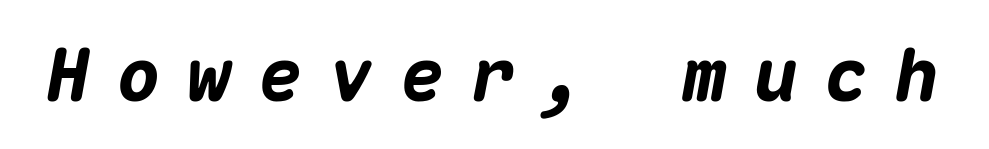
The image shows 73 px heavy type, italic (leaning right), monospaced; set unusually wide letter spacing (+0.37 em), not underlined; medium stroke contrast and a medium x-height.
